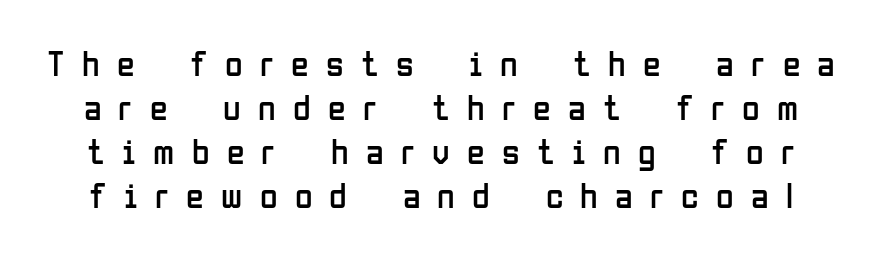
Q: Is the text bold? A: No.
Q: Is the text italic (slanted)? A: No, it is upright.
Q: Is the typeface a serif or a sans-serif typeface? A: Sans-serif.
Q: Is the text underlined? A: No.
Q: Is the spacing between letters normal or unusually wide? A: Unusually wide.
Q: Width (condensed, normal, or wide)? A: Condensed.
Q: Stroke contrast? A: Low.
Q: x-height? A: Medium.
Q: Monospaced? A: No.
